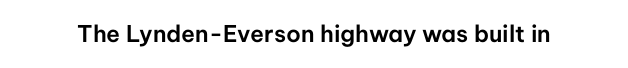
{"italic": "no", "underline": "no", "letter_spacing": "normal", "letter_spacing_em": 0.0, "glyph_px": 23}
